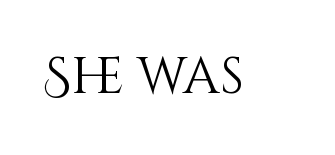
Q: Is the text bold? A: No.
Q: Is the text italic (slanted)? A: No, it is upright.
Q: Is the text underlined? A: No.
Q: Is the spacing between letters normal or unusually wide? A: Normal.
Q: Width (condensed, normal, or wide)? A: Normal.
Q: Stroke contrast? A: Medium.
Q: x-height? A: Large.
Q: Monospaced? A: No.
